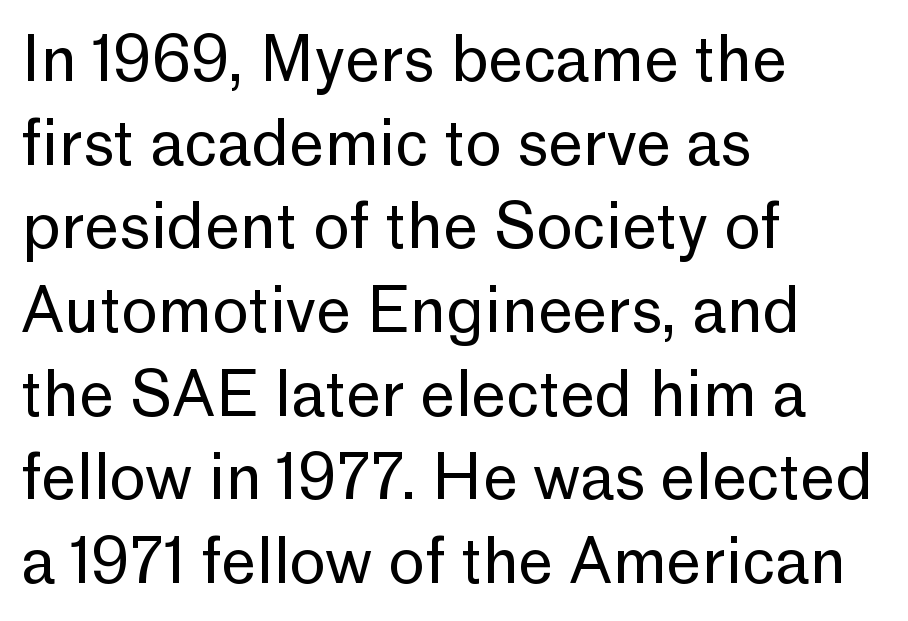
The image shows 62 px regular-weight sans-serif type, upright; set left-aligned, normal line spacing (1.35x), normal letter spacing, not underlined; low stroke contrast and a medium x-height.
